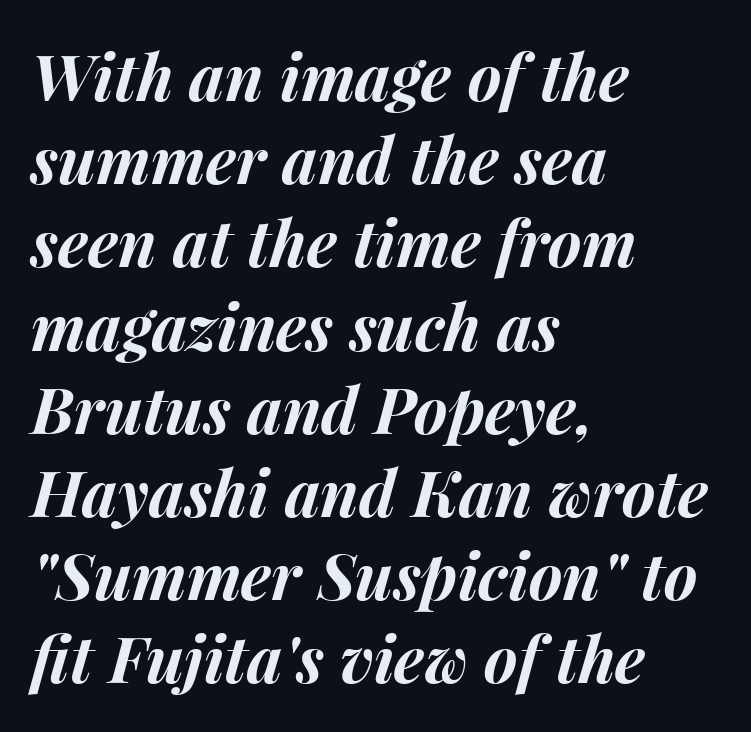
A bare baseline throughout the passage. Summary of weight: heavy, a full bold. The ragged edge is on the right, which tells us the setting is flush left. This sample has the flowing, uneven cadence of proportional lettering. An italicized treatment has been applied to the whole sample.
